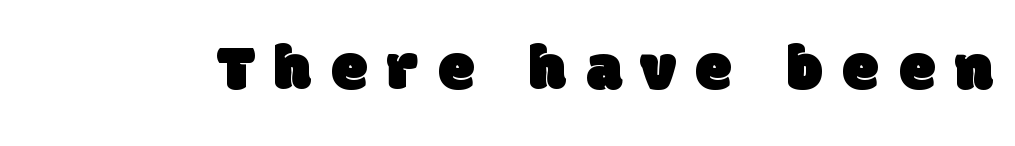
Q: Is the typeface a serif or a sans-serif typeface? A: Sans-serif.
Q: Is the text underlined? A: No.
Q: Is the spacing between letters normal or unusually wide? A: Unusually wide.
Q: Width (condensed, normal, or wide)? A: Normal.
Q: Stroke contrast? A: Low.
Q: x-height? A: Large.
Q: Monospaced? A: No.
